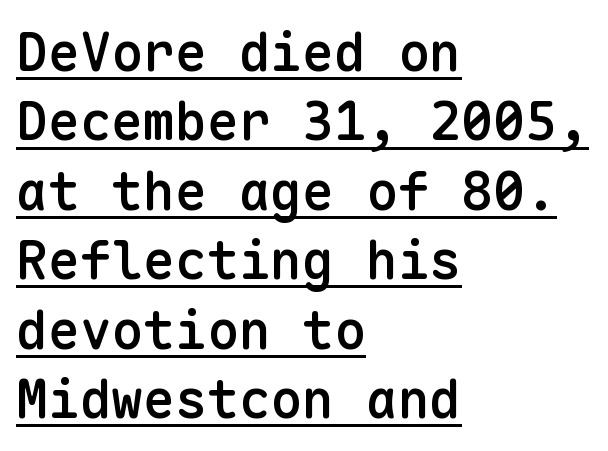
{"serif": "no", "italic": "no", "bold": "semi", "weight": "semibold", "width": "normal", "stroke_contrast": "low", "x_height": "medium", "monospaced": "yes", "underline": "yes", "align": "left", "line_spacing": "normal", "line_spacing_ratio": 1.31, "letter_spacing": "normal", "letter_spacing_em": 0.0, "glyph_px": 53}
